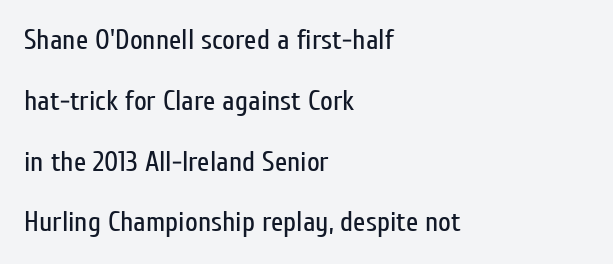
{"serif": "no", "italic": "no", "bold": "no", "weight": "regular", "width": "condensed", "stroke_contrast": "low", "x_height": "medium", "monospaced": "no", "underline": "no", "align": "left", "line_spacing": "loose", "line_spacing_ratio": 2.17, "letter_spacing": "normal", "letter_spacing_em": 0.0, "glyph_px": 28}
